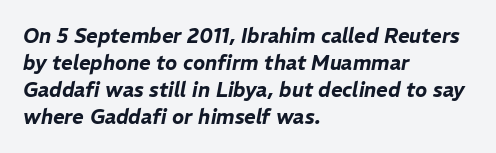
Compared with a centered layout, this one pins lines to the left instead. The horizontal fit of the characters is conventional and even. Check the space under the baseline: it is left empty. Each new line begins a customary step beneath the previous one. These lines were composed using italics.
